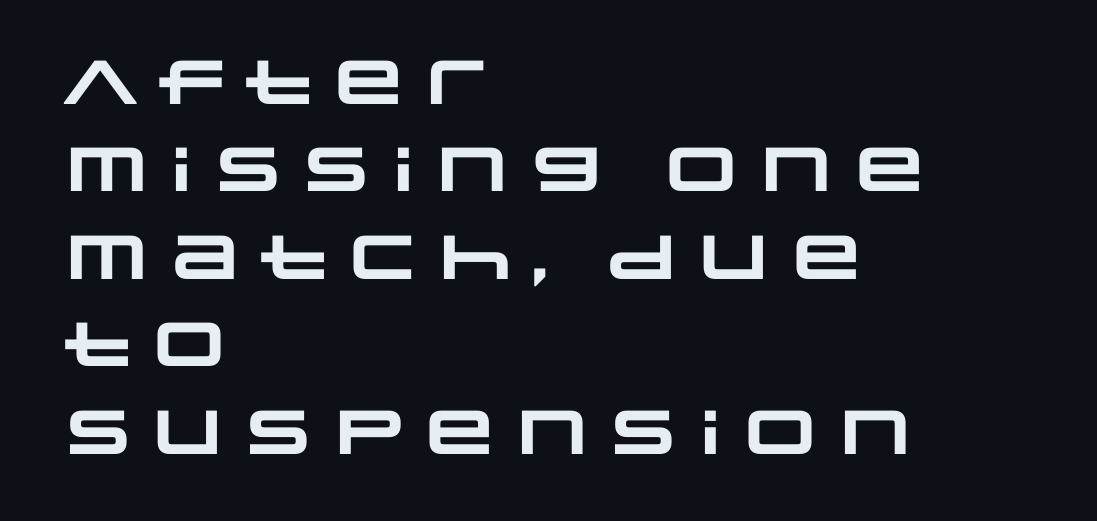
You can tell from the bare stems that sans-serif type was used. Every letter is thick-stroked: bold, no question. Honestly, there is no underline to notice here at all. Interline gaps are of average width in this sample.
